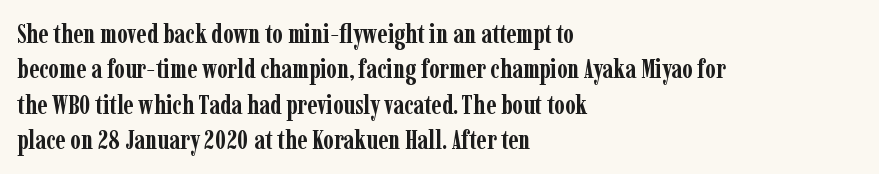
The image shows 27 px bold type, upright; set left-aligned, normal line spacing (1.31x), normal letter spacing, not underlined.
